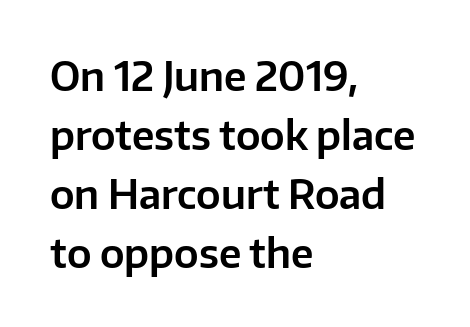
The image shows 39 px sans-serif type, upright; set left-aligned, normal line spacing (1.51x), normal letter spacing, not underlined; low stroke contrast and a medium x-height.
